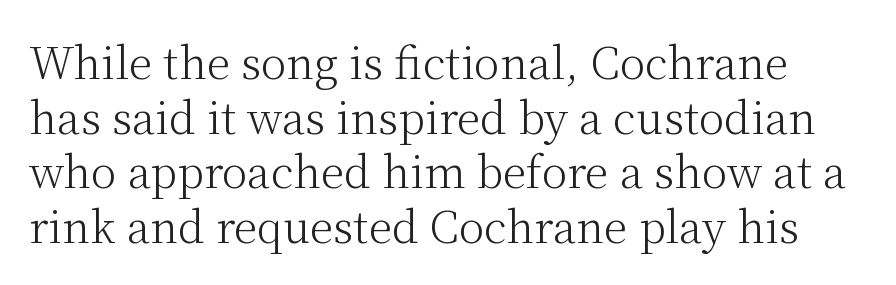
{"serif": "yes", "italic": "no", "bold": "no", "weight": "light", "width": "normal", "stroke_contrast": "medium", "x_height": "medium", "monospaced": "no", "underline": "no", "line_spacing": "normal", "line_spacing_ratio": 1.27, "letter_spacing": "normal", "letter_spacing_em": 0.0, "glyph_px": 43}
